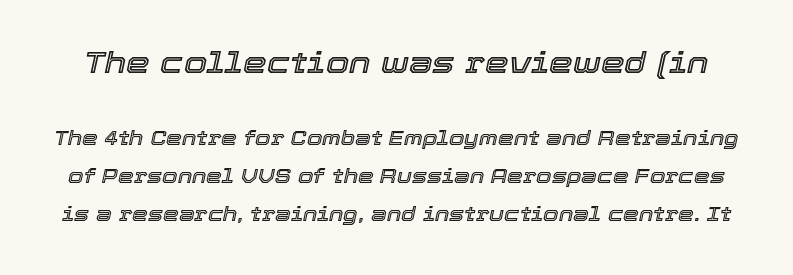
This sample uses plain, unmodified letter spacing. Descenders hang freely into open space. There's an unmistakable incline to the writing here. Does the bottom block carry the larger type? No, the top block does.
